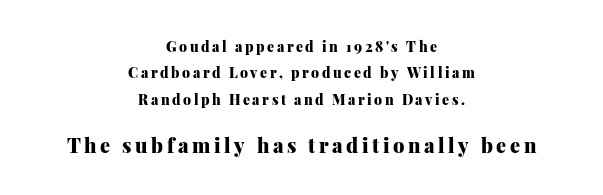
{"italic": "no", "bold": "yes", "underline": "no", "align": "center", "line_spacing_ratio": 1.88, "larger_block": "second", "size_ratio": 1.43, "glyph_px": 20}
